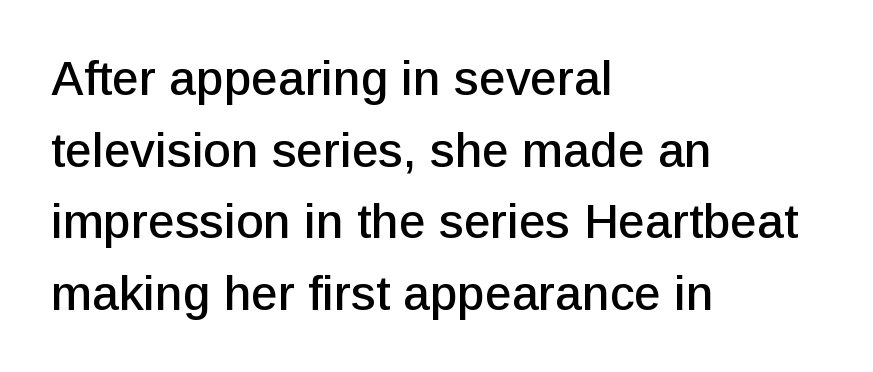
Plain, unruled lines of type. Vertically, the passage feels balanced, rows spaced as you'd expect. Alignment: flush left. Type style note: lacks serifs.
